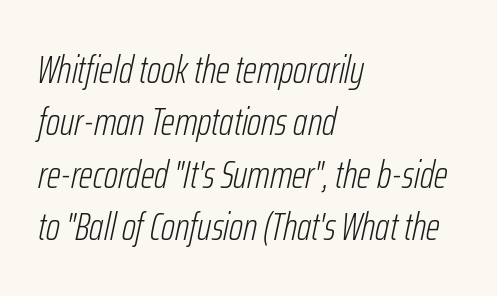
The image shows 39 px light, condensed type, italic (leaning right); set left-aligned, normal line spacing (1.34x), normal letter spacing, not underlined; low stroke contrast and a medium x-height.
